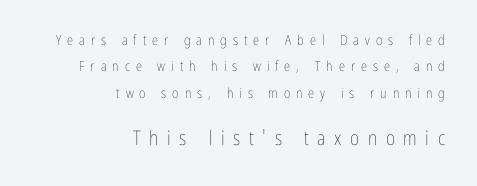
The image shows 20 px text type, upright; set right-aligned, line spacing 1.89x, unusually wide letter spacing (+0.43 em), not underlined; the second (bottom) block is 1.43x larger.
